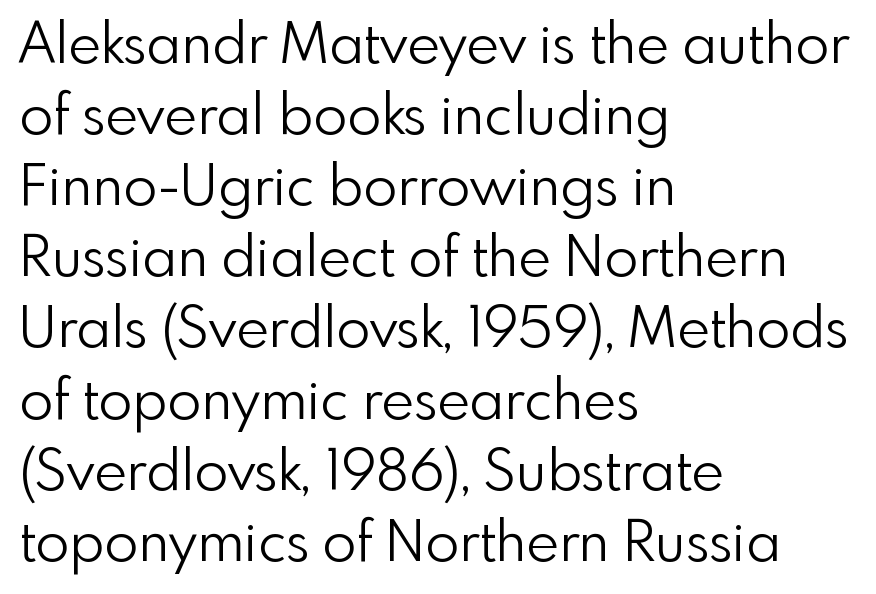
Q: Is the text bold? A: No.
Q: Is the text italic (slanted)? A: No, it is upright.
Q: Is the typeface a serif or a sans-serif typeface? A: Sans-serif.
Q: Is the text underlined? A: No.
Q: How is the paragraph aligned? A: Left-aligned.
Q: Is the spacing between letters normal or unusually wide? A: Normal.
Q: Is the spacing between lines tight, normal or loose? A: Normal.
Q: Width (condensed, normal, or wide)? A: Normal.
Q: x-height? A: Small.
Q: Monospaced? A: No.
